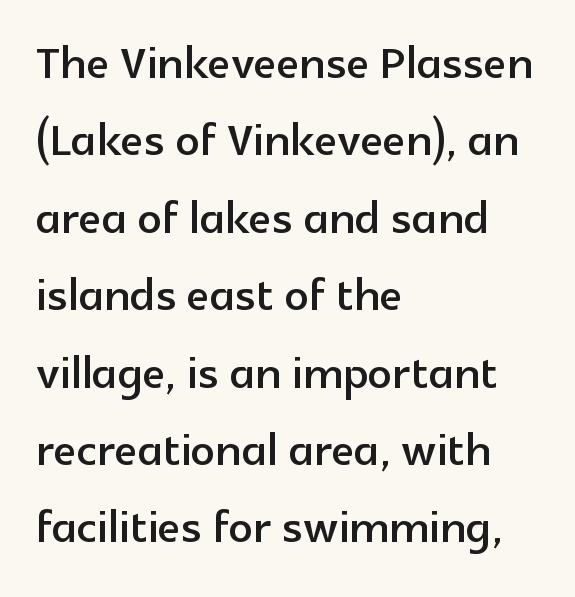
Q: Is the text italic (slanted)? A: No, it is upright.
Q: Is the typeface a serif or a sans-serif typeface? A: Sans-serif.
Q: Is the text underlined? A: No.
Q: How is the paragraph aligned? A: Left-aligned.
Q: Is the spacing between letters normal or unusually wide? A: Normal.
Q: Is the spacing between lines tight, normal or loose? A: Normal.
Q: Width (condensed, normal, or wide)? A: Normal.
Q: x-height? A: Medium.
Q: Monospaced? A: No.
